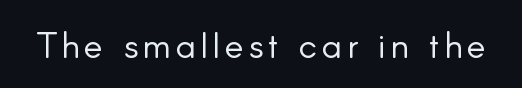
The image shows 36 px light sans-serif type, upright; set not underlined; low stroke contrast and a small x-height.
